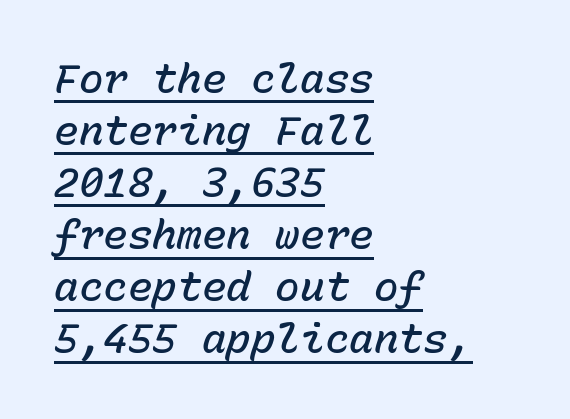
Baseline-to-baseline distance is the conventional proportion of letter height. Firm but not heavy-handed strokes: this text is semibold. Italic? Definitely — the glyphs are oblique. This sample is left-justified, so line endings fall wherever the words run out. No extra tracking has been applied to these lines. Students, observe the line beneath the letters — that is underlining.
